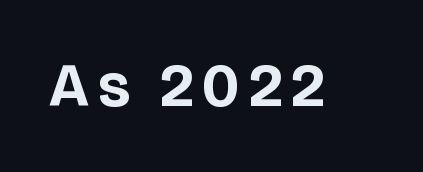
Q: Is the text bold? A: Yes.
Q: Is the text italic (slanted)? A: No, it is upright.
Q: Is the typeface a serif or a sans-serif typeface? A: Sans-serif.
Q: Is the text underlined? A: No.
Q: Width (condensed, normal, or wide)? A: Normal.
Q: Stroke contrast? A: Low.
Q: x-height? A: Large.
Q: Monospaced? A: No.
